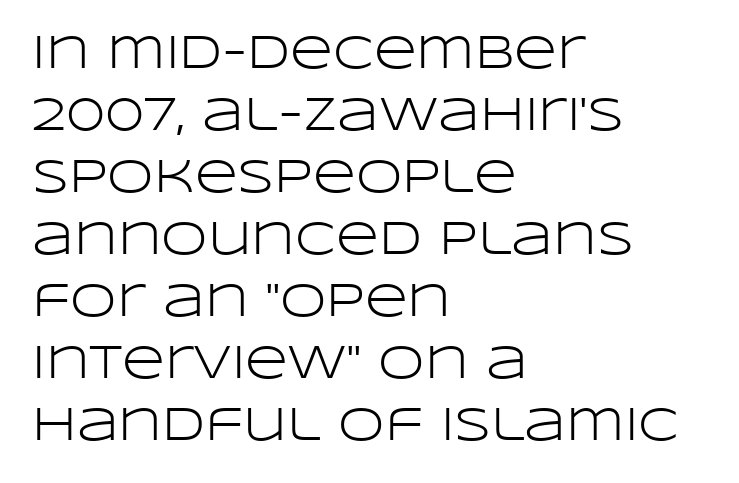
Q: Is the text bold? A: No.
Q: Is the text italic (slanted)? A: No, it is upright.
Q: Is the typeface a serif or a sans-serif typeface? A: Sans-serif.
Q: Is the text underlined? A: No.
Q: How is the paragraph aligned? A: Left-aligned.
Q: Is the spacing between letters normal or unusually wide? A: Normal.
Q: Is the spacing between lines tight, normal or loose? A: Normal.
Q: Width (condensed, normal, or wide)? A: Wide.
Q: Stroke contrast? A: Low.
Q: x-height? A: Large.
Q: Monospaced? A: No.
